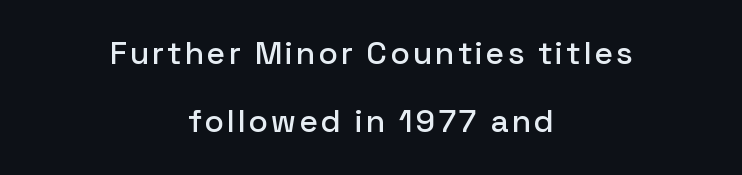
Q: Is the text italic (slanted)? A: No, it is upright.
Q: Is the typeface a serif or a sans-serif typeface? A: Sans-serif.
Q: Is the text underlined? A: No.
Q: How is the paragraph aligned? A: Centered.
Q: Is the spacing between lines tight, normal or loose? A: Loose.
Q: Width (condensed, normal, or wide)? A: Normal.
Q: Stroke contrast? A: Low.
Q: x-height? A: Medium.
Q: Monospaced? A: No.
